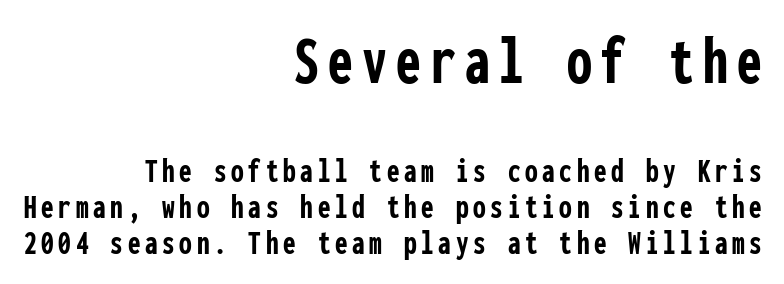
This sample uses an upright cut, with every glyph sitting square on the baseline. This block would grow much taller if given ordinary leading; it's compressed now. Size hierarchy here favors the leading block over the trailing one. Every character here occupies the same horizontal width, giving the sample a typewriter-like rhythm. Letters rest on an invisible, unmarked baseline. The paragraph has a hard right edge and a soft left edge.
